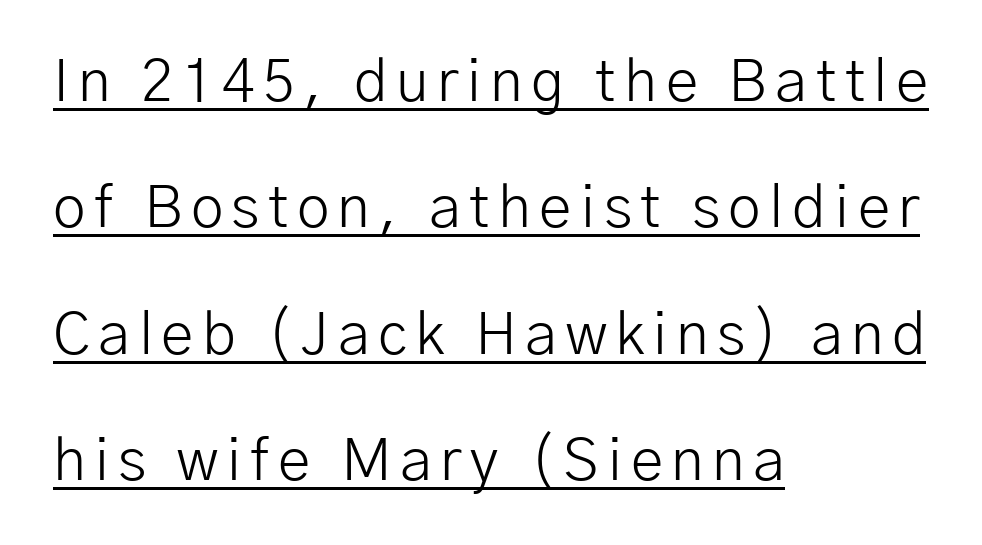
Q: Is the text bold? A: No.
Q: Is the text italic (slanted)? A: No, it is upright.
Q: Is the typeface a serif or a sans-serif typeface? A: Sans-serif.
Q: Is the text underlined? A: Yes.
Q: How is the paragraph aligned? A: Left-aligned.
Q: Is the spacing between lines tight, normal or loose? A: Loose.
Q: Width (condensed, normal, or wide)? A: Normal.
Q: Stroke contrast? A: Low.
Q: x-height? A: Medium.
Q: Monospaced? A: No.
